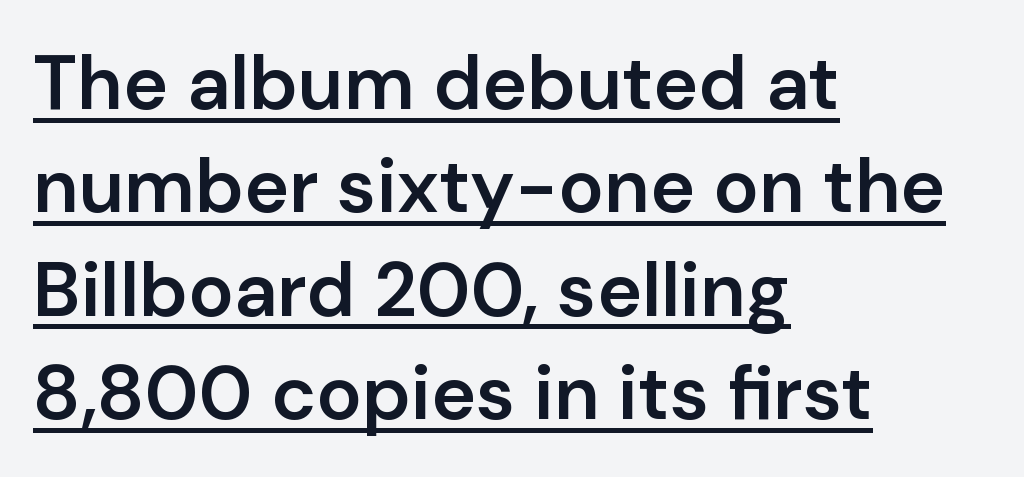
Ordinary non-slanted type is in use. Bold? Not quite — semibold, heavier than regular but stopping short. Visually the block forms a straight wall on the left and a jagged coastline on the right. Stroke terminals: plain, sans-serif. Nobody touched the tracking dial on this one.
